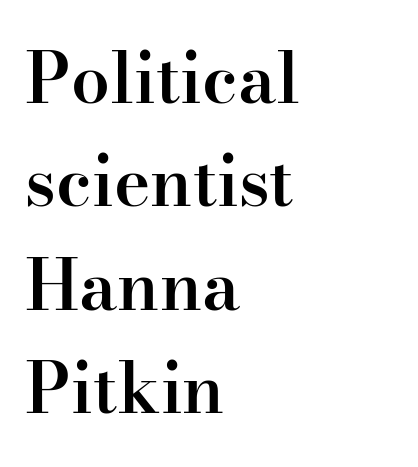
The image shows 69 px semibold serif type, upright; set left-aligned, normal line spacing (1.5x), normal letter spacing, not underlined; high stroke contrast and a small x-height.
